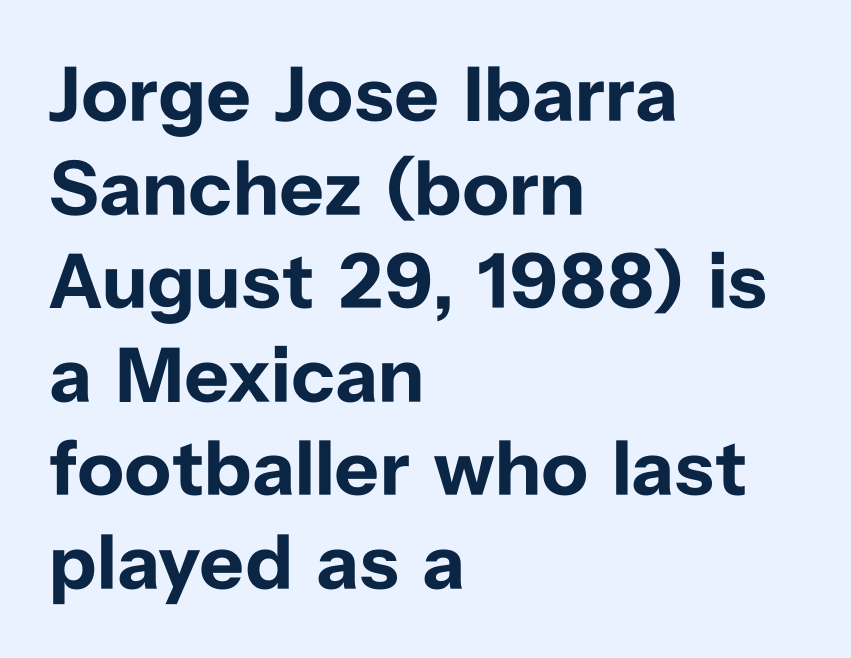
Q: Is the text bold? A: Yes.
Q: Is the text italic (slanted)? A: No, it is upright.
Q: Is the typeface a serif or a sans-serif typeface? A: Sans-serif.
Q: Is the text underlined? A: No.
Q: How is the paragraph aligned? A: Left-aligned.
Q: Is the spacing between letters normal or unusually wide? A: Normal.
Q: Width (condensed, normal, or wide)? A: Normal.
Q: Stroke contrast? A: Low.
Q: x-height? A: Medium.
Q: Monospaced? A: No.
